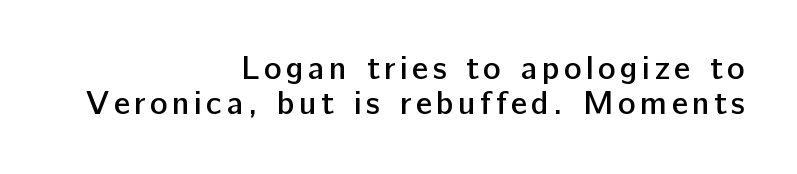
The image shows 33 px semibold sans-serif type, upright; set right-aligned, tight line spacing (1.07x), not underlined; low stroke contrast and a medium x-height.
